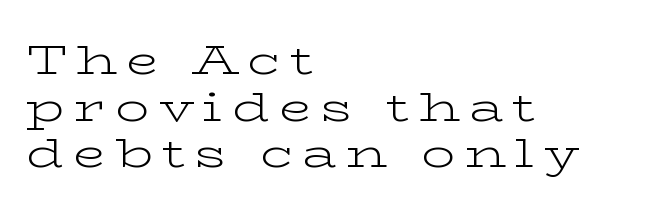
{"serif": "yes", "italic": "no", "bold": "no", "weight": "light", "width": "wide", "stroke_contrast": "low", "x_height": "medium", "monospaced": "no", "underline": "no", "align": "left", "line_spacing": "tight", "line_spacing_ratio": 1.11, "letter_spacing": "wide", "letter_spacing_em": 0.22, "glyph_px": 42}
